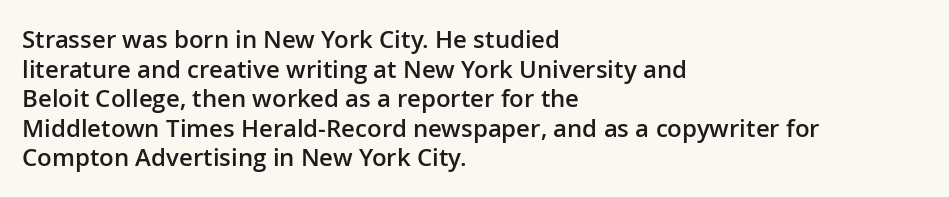
Q: Is the text bold? A: Semi-bold.
Q: Is the text italic (slanted)? A: No, it is upright.
Q: Is the text underlined? A: No.
Q: How is the paragraph aligned? A: Left-aligned.
Q: Is the spacing between letters normal or unusually wide? A: Normal.
